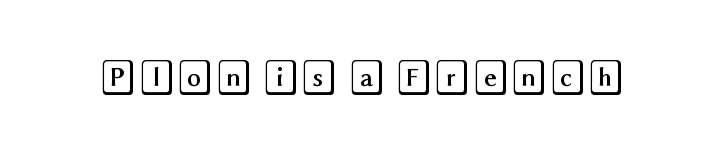
Q: Is the text italic (slanted)? A: No, it is upright.
Q: Is the text underlined? A: No.
Q: Is the spacing between letters normal or unusually wide? A: Normal.
Q: Width (condensed, normal, or wide)? A: Wide.
Q: x-height? A: Large.
